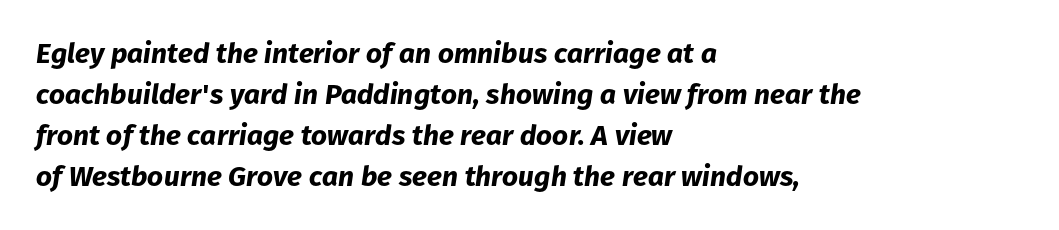
Q: Is the text bold? A: Yes.
Q: Is the text italic (slanted)? A: Yes, it leans right by about 8 degrees.
Q: Is the text underlined? A: No.
Q: How is the paragraph aligned? A: Left-aligned.
Q: Is the spacing between letters normal or unusually wide? A: Normal.
Q: Is the spacing between lines tight, normal or loose? A: Normal.
Q: Width (condensed, normal, or wide)? A: Normal.
Q: Stroke contrast? A: Low.
Q: x-height? A: Medium.
Q: Monospaced? A: No.
